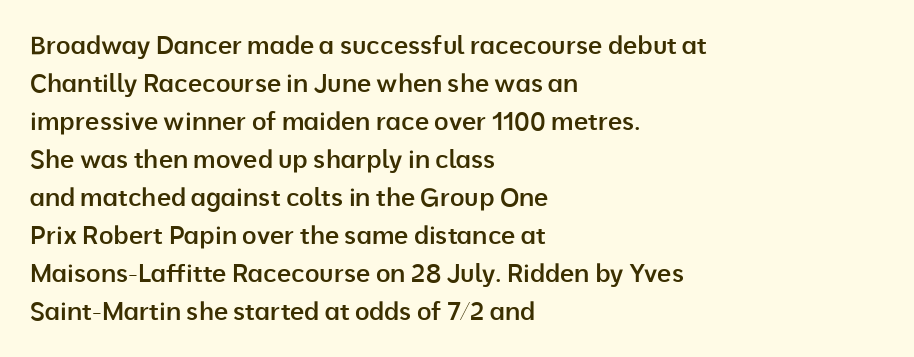
The image shows 25 px text type, upright; set left-aligned, normal line spacing (1.52x), normal letter spacing, not underlined.
